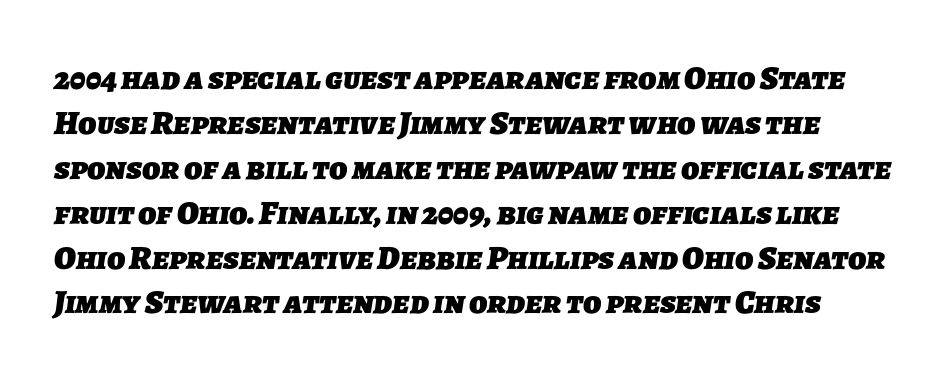
{"serif": "no", "bold": "yes", "weight": "heavy", "width": "normal", "stroke_contrast": "low", "x_height": "medium", "monospaced": "no", "underline": "no", "line_spacing": "normal", "line_spacing_ratio": 1.32, "letter_spacing": "normal", "letter_spacing_em": 0.0, "glyph_px": 34}
